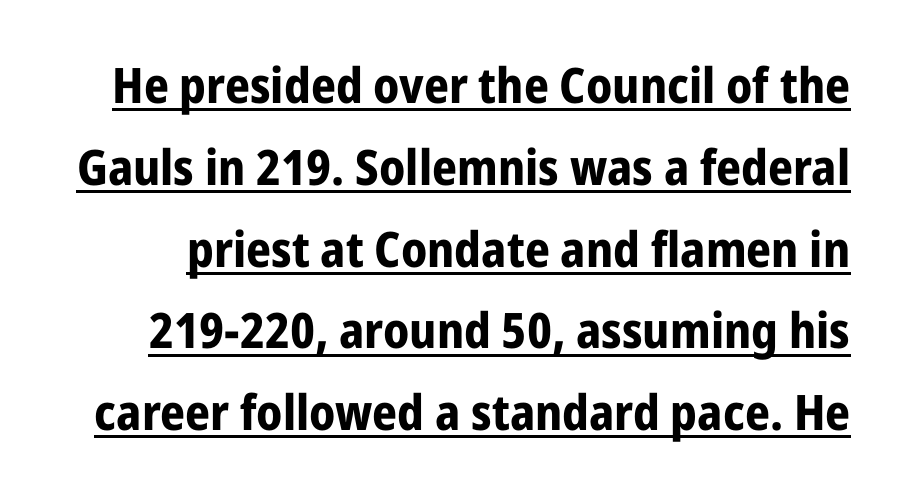
Q: Is the text bold? A: Yes.
Q: Is the text italic (slanted)? A: No, it is upright.
Q: Is the typeface a serif or a sans-serif typeface? A: Sans-serif.
Q: Is the text underlined? A: Yes.
Q: Is the spacing between letters normal or unusually wide? A: Normal.
Q: Is the spacing between lines tight, normal or loose? A: Normal.
Q: Width (condensed, normal, or wide)? A: Condensed.
Q: Stroke contrast? A: Low.
Q: x-height? A: Medium.
Q: Monospaced? A: No.
